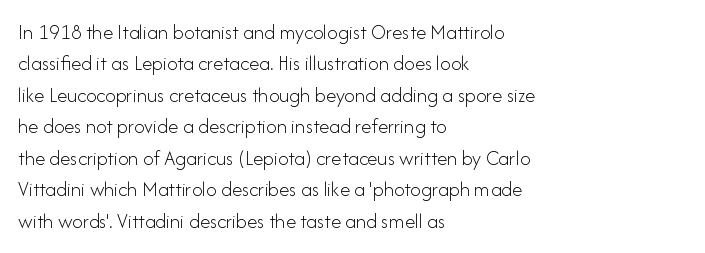
The image shows 21 px text type, upright; set left-aligned, normal line spacing (1.5x), normal letter spacing, not underlined.
